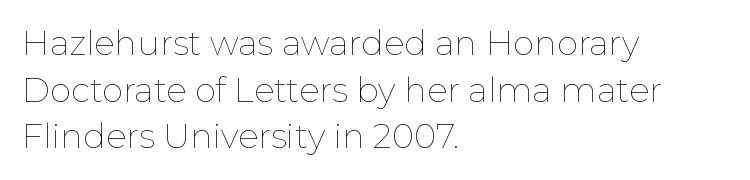
The image shows 34 px thin type, upright; set left-aligned, normal line spacing (1.37x), normal letter spacing, not underlined; low stroke contrast and a medium x-height.
